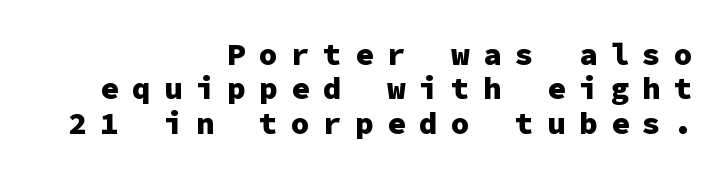
Each new line begins almost immediately beneath the previous one. The strip under each line holds only bare page. Each line ends at the same right margin while the left side varies. The tracking jumps out immediately: characters are airy and widely separated. Thick stems and heavy bowls — unmistakably bold. Unlike italic type, these characters show no tilt at all.
